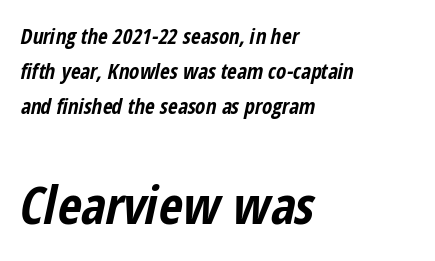
{"italic": "yes", "lean": "right", "slant_degrees": 12, "bold": "yes", "weight": "bold", "width": "condensed", "stroke_contrast": "low", "x_height": "medium", "monospaced": "no", "underline": "no", "align": "left", "line_spacing": "normal", "line_spacing_ratio": 1.67, "letter_spacing": "normal", "letter_spacing_em": 0.0, "larger_block": "second", "size_ratio": 2.48, "glyph_px": 52}
